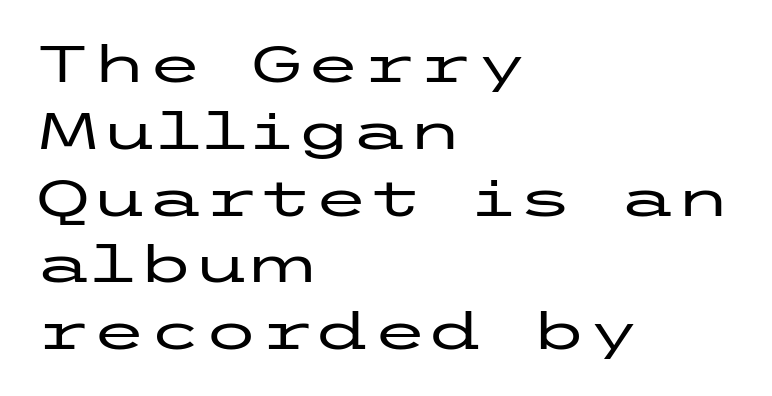
Q: Is the text italic (slanted)? A: No, it is upright.
Q: Is the typeface a serif or a sans-serif typeface? A: Sans-serif.
Q: Is the text underlined? A: No.
Q: How is the paragraph aligned? A: Left-aligned.
Q: Is the spacing between letters normal or unusually wide? A: Normal.
Q: Is the spacing between lines tight, normal or loose? A: Normal.
Q: Width (condensed, normal, or wide)? A: Wide.
Q: Stroke contrast? A: Low.
Q: x-height? A: Medium.
